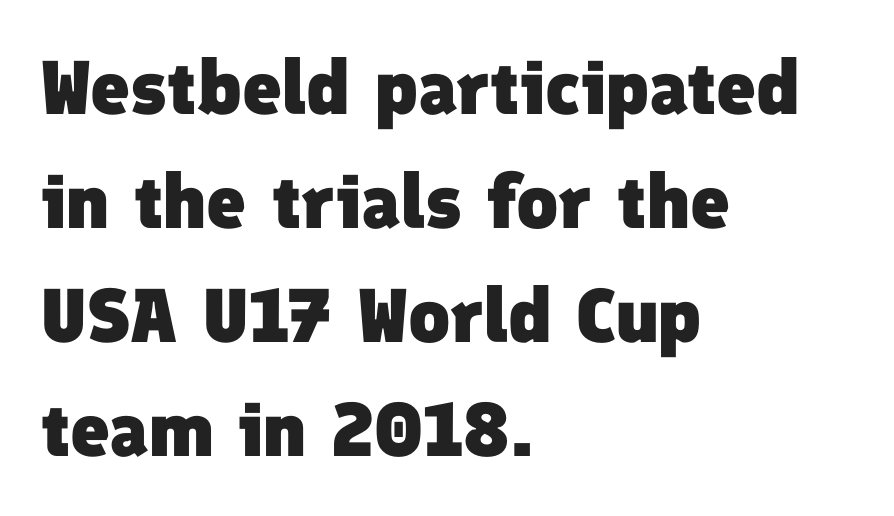
The gaps between neighbouring characters are ordinary and unremarkable. Chunky letters — that's bold for sure. Notice how descenders clear the ascenders below comfortably — that's standard leading. The paragraph has a hard left edge and a soft right edge. Looks like regular typesetting: each glyph gets only the width it needs.
